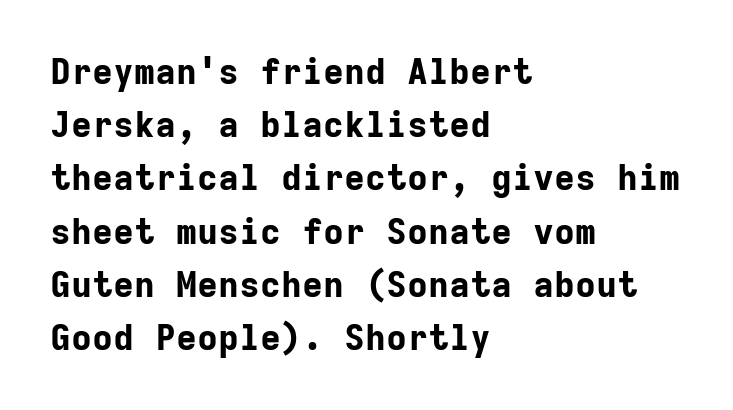
How would I describe the line gaps? Plain and ordinary. The passage shown has conventional tracking throughout. Every stem runs plumb, perpendicular to the baseline. The passage shown is typeset with a sans-serif family. The letters are bold, with thick, heavy strokes.
